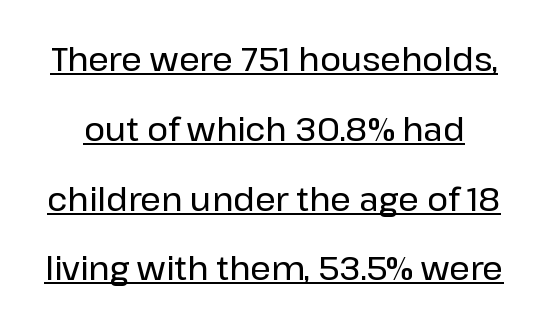
The image shows 32 px sans-serif type, upright; set loose line spacing (2.18x), normal letter spacing, underlined; low stroke contrast and a medium x-height.
